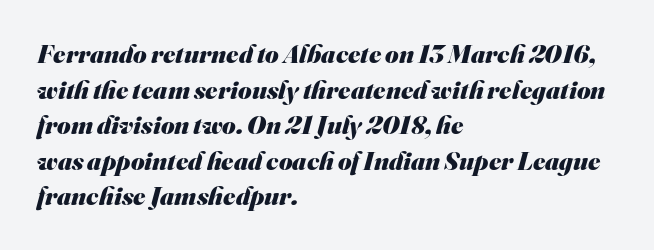
Q: Is the text bold? A: Yes.
Q: Is the text underlined? A: No.
Q: How is the paragraph aligned? A: Left-aligned.
Q: Is the spacing between letters normal or unusually wide? A: Normal.
Q: Is the spacing between lines tight, normal or loose? A: Normal.
